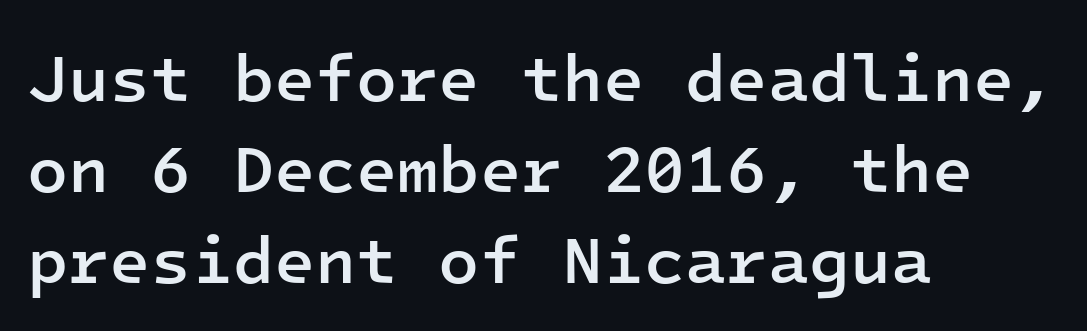
The image shows 67 px semibold sans-serif type, upright, monospaced; set left-aligned, normal line spacing (1.36x), normal letter spacing, not underlined; low stroke contrast and a medium x-height.
